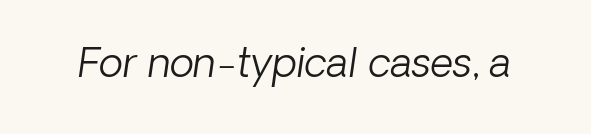
The image shows 40 px light type, italic (leaning right); set normal letter spacing, not underlined; low stroke contrast and a medium x-height.
